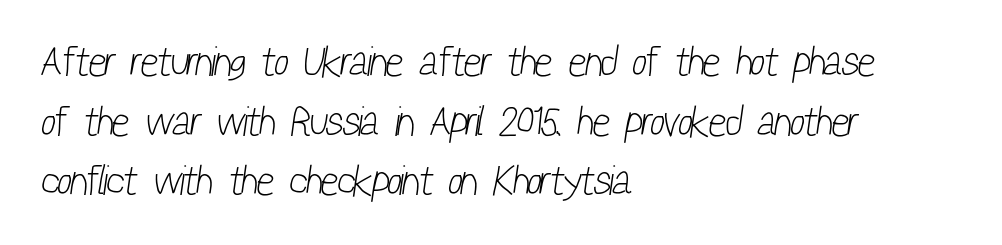
Has an underline been added? It has not. These lines stack with their left ends in a neat column. Nothing sits at the stroke ends, so this counts as sans-serif. How would I describe the line gaps? Plain and ordinary.
